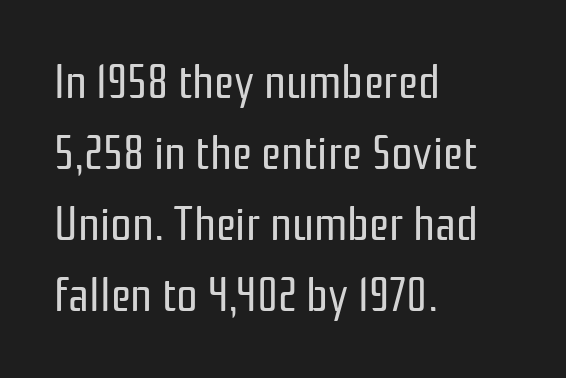
Q: Is the text bold? A: No.
Q: Is the text italic (slanted)? A: No, it is upright.
Q: Is the typeface a serif or a sans-serif typeface? A: Sans-serif.
Q: Is the text underlined? A: No.
Q: How is the paragraph aligned? A: Left-aligned.
Q: Is the spacing between letters normal or unusually wide? A: Normal.
Q: Is the spacing between lines tight, normal or loose? A: Normal.
Q: Width (condensed, normal, or wide)? A: Condensed.
Q: Stroke contrast? A: Low.
Q: x-height? A: Medium.
Q: Monospaced? A: No.
